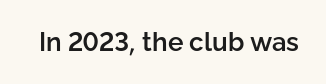
Ascenders rise straight up at ninety degrees. The typesetting leans somewhat heavy: a semibold. Observe the ordinary spacing: letters are neighbours, not strangers. Only glyphs here, with clear space below each row.
